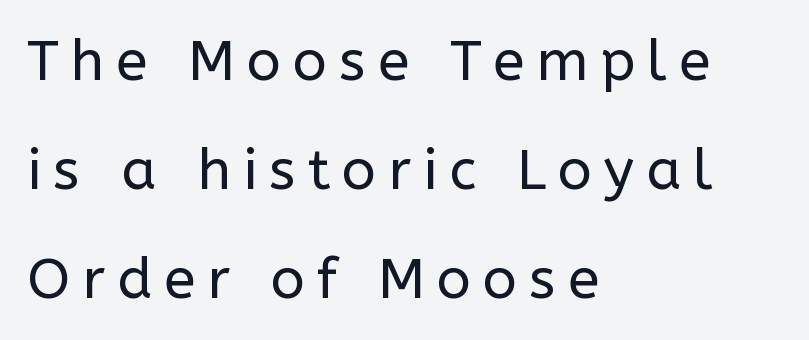
{"serif": "no", "italic": "no", "bold": "no", "weight": "regular", "width": "normal", "stroke_contrast": "low", "x_height": "medium", "monospaced": "no", "underline": "no", "align": "left", "line_spacing": "loose", "line_spacing_ratio": 1.91, "letter_spacing": "wide", "letter_spacing_em": 0.21, "glyph_px": 57}
